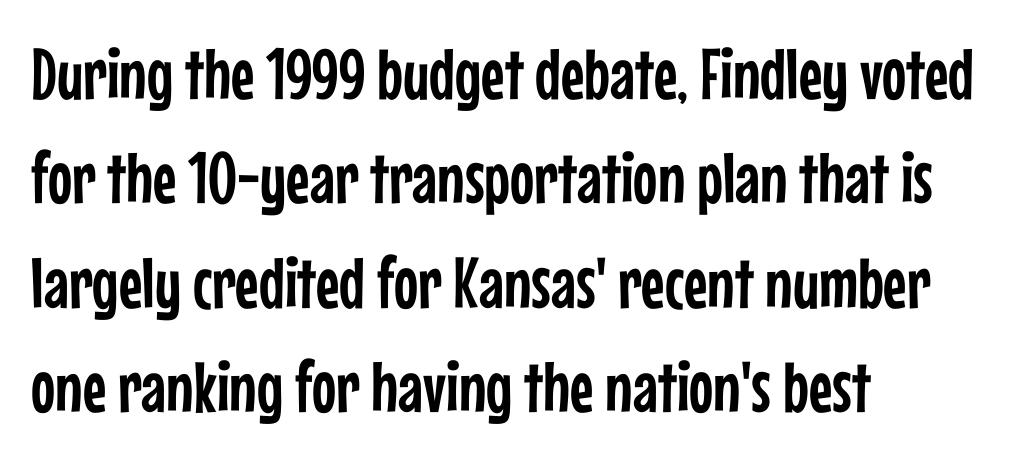
The image shows 72 px condensed sans-serif type, upright; set left-aligned, normal line spacing (1.45x), normal letter spacing, not underlined; low stroke contrast and a medium x-height.
